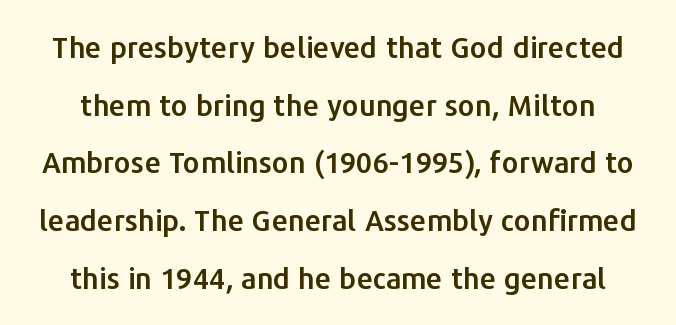
These lines keep a tight, regular rhythm from letter to letter. Nothing sits at the stroke ends, so this counts as sans-serif. Spacing verdict: proportional, widths tailored to each character. The specimen omits any rule beneath the text block's lines. No italicization has been applied; the sample stays upright.
